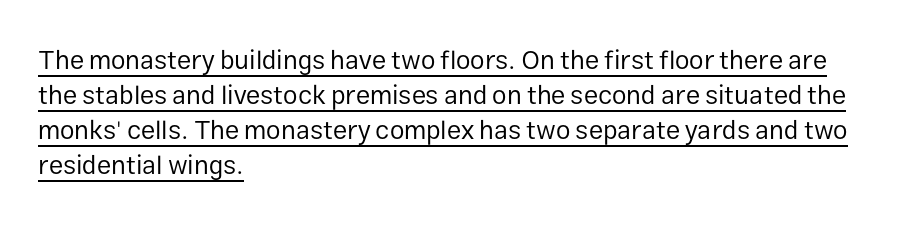
{"italic": "no", "bold": "no", "underline": "yes", "align": "left", "line_spacing": "normal", "line_spacing_ratio": 1.34, "letter_spacing": "normal", "letter_spacing_em": 0.0, "glyph_px": 26}
